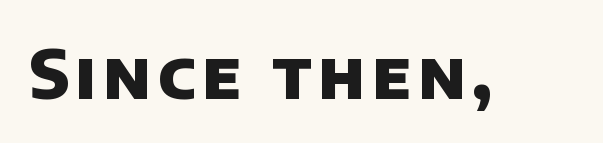
Each row of text sits above clean, open space. Is this a fixed-width face? No — the glyphs have proportional, varying widths. The characters display no serif detailing; their extremities are plain. Weight check: bold — yes, fully.
